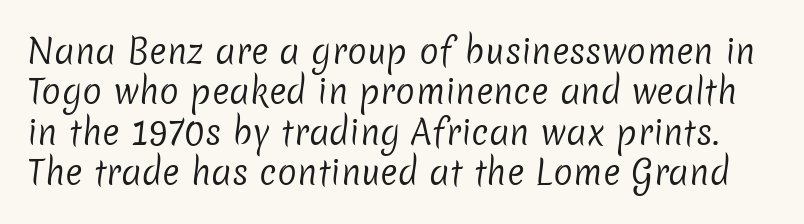
{"serif": "no", "bold": "no", "weight": "regular", "width": "normal", "stroke_contrast": "low", "x_height": "medium", "monospaced": "no", "underline": "no", "line_spacing_ratio": 1.22, "letter_spacing": "normal", "letter_spacing_em": 0.0, "glyph_px": 33}
